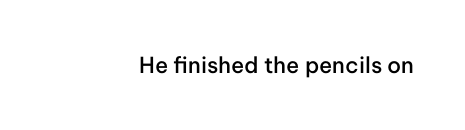
The image shows 22 px text type, upright; set normal letter spacing, not underlined.
